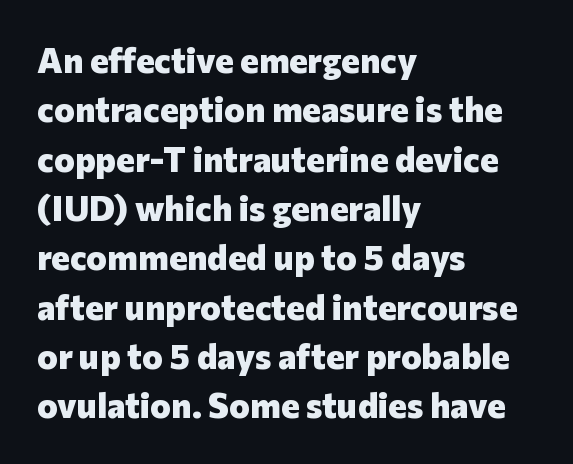
{"serif": "no", "italic": "no", "bold": "yes", "weight": "heavy", "width": "normal", "stroke_contrast": "low", "x_height": "medium", "monospaced": "no", "underline": "no", "align": "left", "line_spacing": "normal", "line_spacing_ratio": 1.41, "letter_spacing": "normal", "letter_spacing_em": 0.0, "glyph_px": 35}
